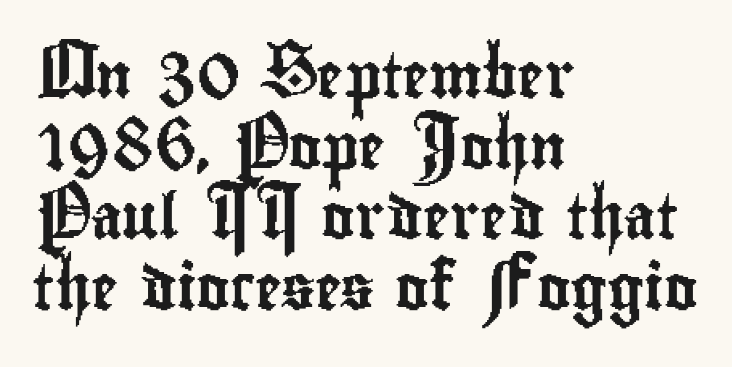
A typesetter would call this zero additional tracking. Observe the absence of serifs on each vertical stroke in this sample. Evenly set lines give the paragraph a standard silhouette. A roman cut, with each character standing at attention. Underlining? Definitely not there. The lines in this sample share a left origin and differ only in where they stop.
